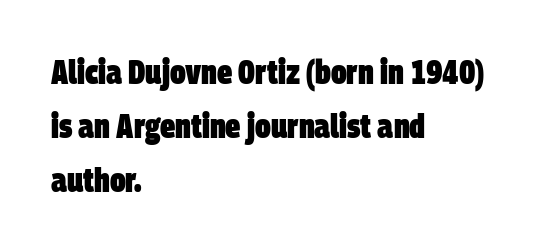
Q: Is the text bold? A: Yes.
Q: Is the typeface a serif or a sans-serif typeface? A: Sans-serif.
Q: Is the text underlined? A: No.
Q: How is the paragraph aligned? A: Left-aligned.
Q: Is the spacing between letters normal or unusually wide? A: Normal.
Q: Is the spacing between lines tight, normal or loose? A: Normal.
Q: Width (condensed, normal, or wide)? A: Condensed.
Q: Stroke contrast? A: Low.
Q: x-height? A: Large.
Q: Monospaced? A: No.
